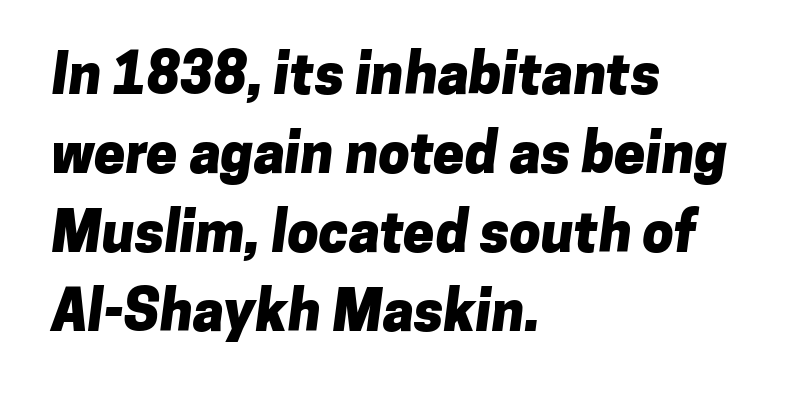
{"serif": "no", "bold": "yes", "weight": "heavy", "width": "normal", "stroke_contrast": "low", "x_height": "medium", "monospaced": "no", "underline": "no", "align": "left", "line_spacing": "normal", "line_spacing_ratio": 1.41, "letter_spacing": "normal", "letter_spacing_em": 0.0, "glyph_px": 56}
